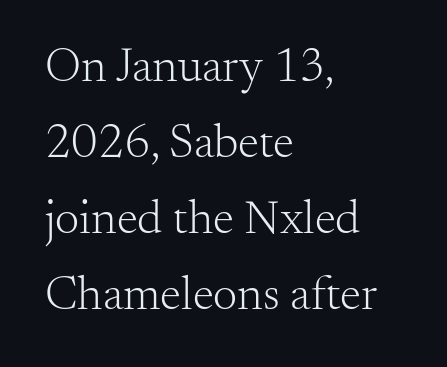
Q: Is the text bold? A: No.
Q: Is the text italic (slanted)? A: No, it is upright.
Q: Is the typeface a serif or a sans-serif typeface? A: Serif.
Q: Is the text underlined? A: No.
Q: How is the paragraph aligned? A: Left-aligned.
Q: Is the spacing between letters normal or unusually wide? A: Normal.
Q: Is the spacing between lines tight, normal or loose? A: Normal.
Q: Width (condensed, normal, or wide)? A: Normal.
Q: Stroke contrast? A: Medium.
Q: x-height? A: Small.
Q: Monospaced? A: No.
